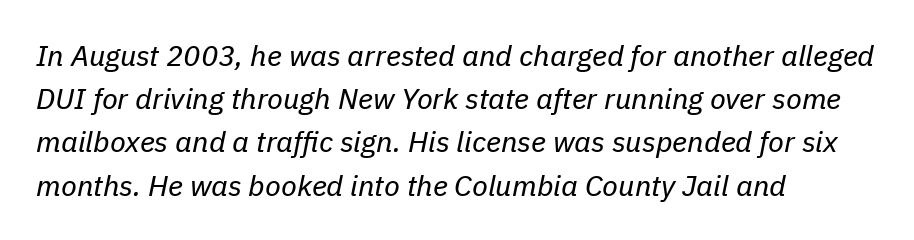
The image shows 29 px regular-weight type, italic (leaning right); set left-aligned, normal line spacing (1.49x), normal letter spacing, not underlined; low stroke contrast and a medium x-height.
